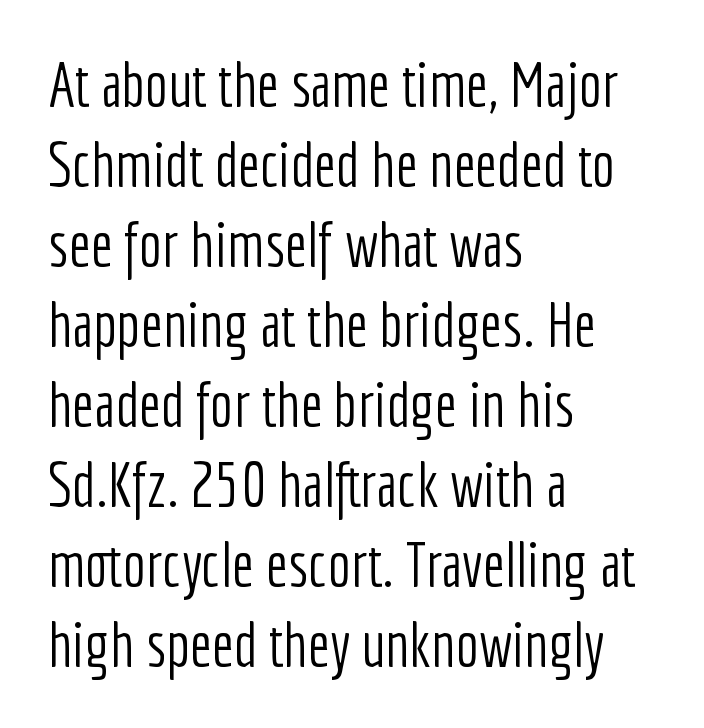
{"serif": "no", "italic": "no", "bold": "no", "weight": "light", "width": "condensed", "stroke_contrast": "low", "x_height": "medium", "monospaced": "no", "underline": "no", "align": "left", "line_spacing": "normal", "line_spacing_ratio": 1.29, "letter_spacing": "normal", "letter_spacing_em": 0.0, "glyph_px": 62}
